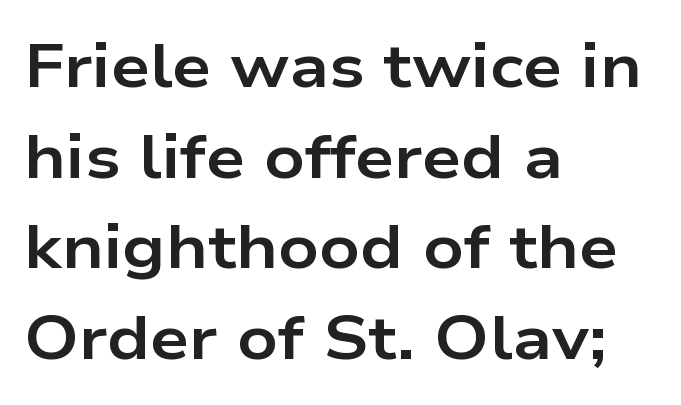
Q: Is the text bold? A: Yes.
Q: Is the text italic (slanted)? A: No, it is upright.
Q: Is the typeface a serif or a sans-serif typeface? A: Sans-serif.
Q: Is the text underlined? A: No.
Q: How is the paragraph aligned? A: Left-aligned.
Q: Is the spacing between letters normal or unusually wide? A: Normal.
Q: Is the spacing between lines tight, normal or loose? A: Normal.
Q: Width (condensed, normal, or wide)? A: Wide.
Q: Stroke contrast? A: Low.
Q: x-height? A: Medium.
Q: Monospaced? A: No.
